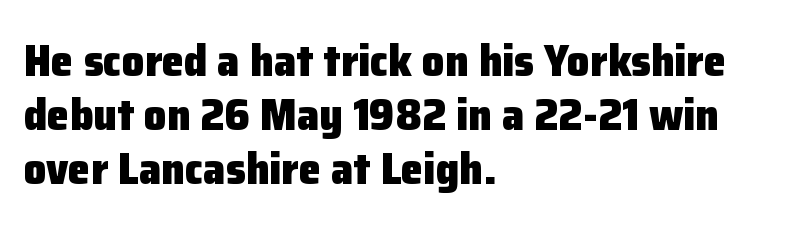
The image shows 45 px heavy sans-serif type, upright; set left-aligned, line spacing 1.2x, normal letter spacing, not underlined; low stroke contrast and a medium x-height.
